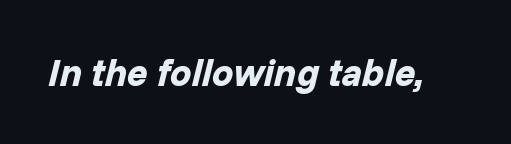
If you drew a line through each stem, it would be angled. The letters advance in unequal steps, a hallmark of proportional type. A dark, heavy texture on the line: the type is bold. The gaps between neighbouring characters are ordinary and unremarkable. Has an underline been added? It has not.
